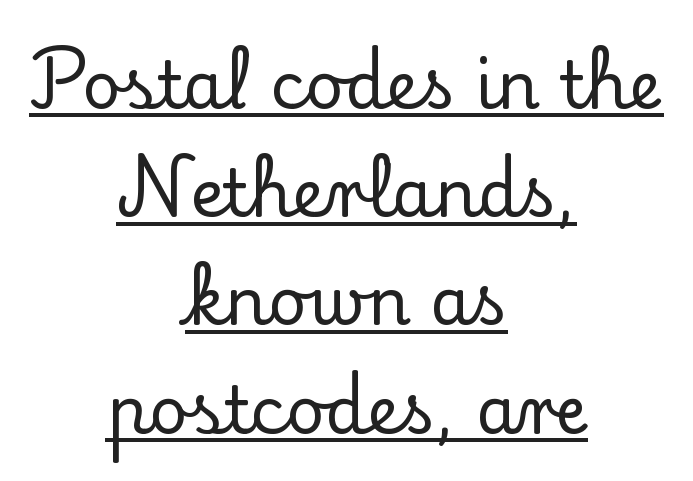
Style check: upright. Looks like someone drew a line under every word here. The letters sit at their default tracking, neither squeezed nor spread. The typeface chosen for these lines features serifs. The rows are spaced the way most documents space them. The passage shown is typed in a proportional face where columns would drift.
